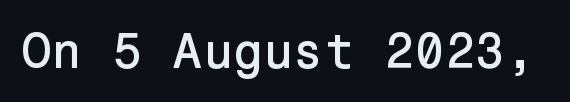
{"serif": "no", "italic": "no", "width": "normal", "stroke_contrast": "low", "x_height": "medium", "underline": "no", "letter_spacing": "normal", "letter_spacing_em": 0.0, "glyph_px": 49}
